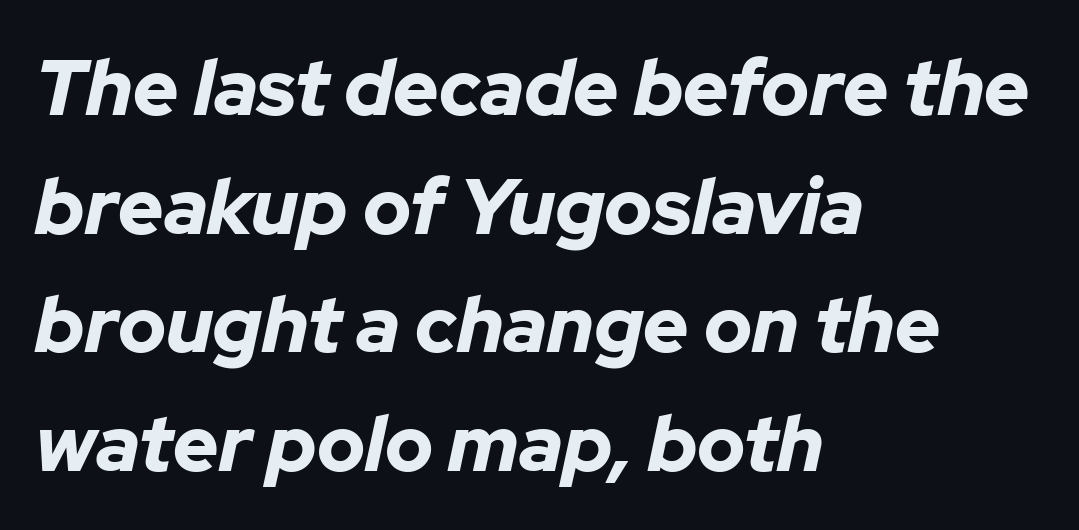
The image shows 78 px bold type, italic (leaning right); set left-aligned, normal line spacing (1.52x), normal letter spacing, not underlined; low stroke contrast and a medium x-height.
